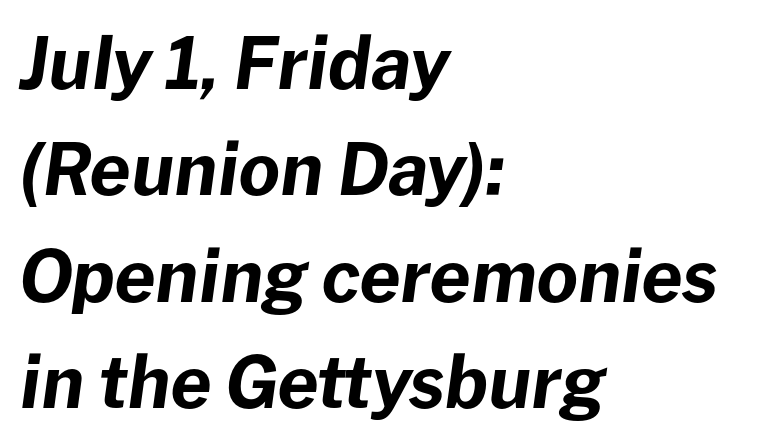
The image shows 71 px bold type, italic (leaning right); set left-aligned, normal line spacing (1.5x), normal letter spacing, not underlined; low stroke contrast and a medium x-height.
